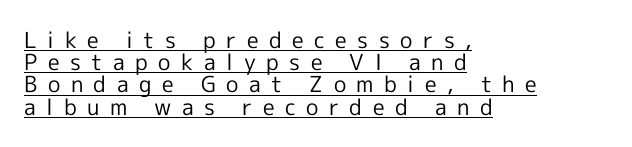
{"italic": "no", "bold": "no", "underline": "yes", "align": "left", "line_spacing": "tight", "line_spacing_ratio": 1.01, "letter_spacing": "wide", "letter_spacing_em": 0.48, "glyph_px": 22}
